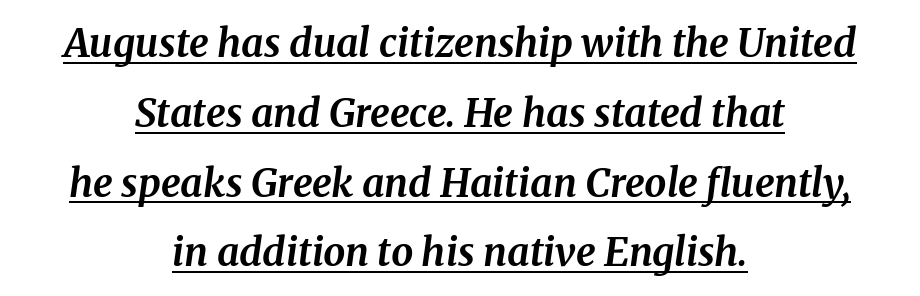
Compared with undecorated copy, this sample adds a rule below the words. The letters advance in unequal steps, a hallmark of proportional type. Characters follow at the spacing the type designer built in. The lines in this sample share a center point and differ in where they start and stop. Caption: bold face, heavy strokes. Yep, those are serifs on the letters.
